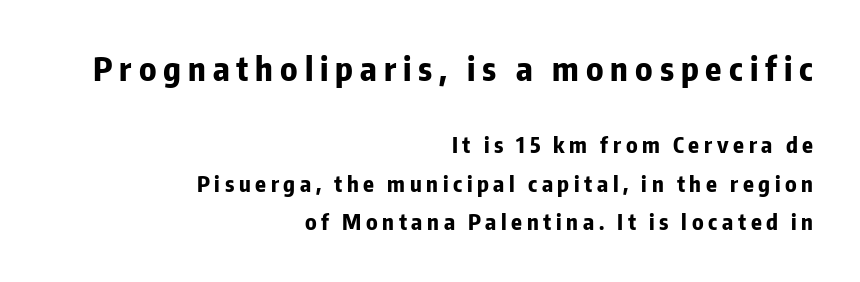
A sans-serif font was chosen for this passage. The letters advance in unequal steps, a hallmark of proportional type. The passage is arranged like a letterhead date or caption credit — flush right. The composition opens big and finishes small. A typesetter would mark this as roman, not italic. Rule under the text: the space is simply empty.
